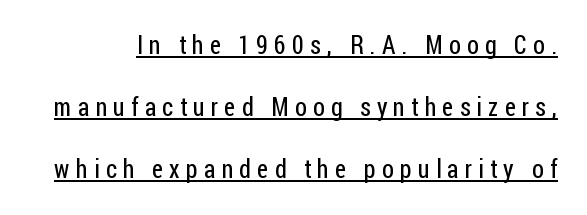
{"italic": "no", "bold": "no", "underline": "yes", "line_spacing": "loose", "line_spacing_ratio": 2.48, "letter_spacing": "wide", "letter_spacing_em": 0.25, "glyph_px": 25}
